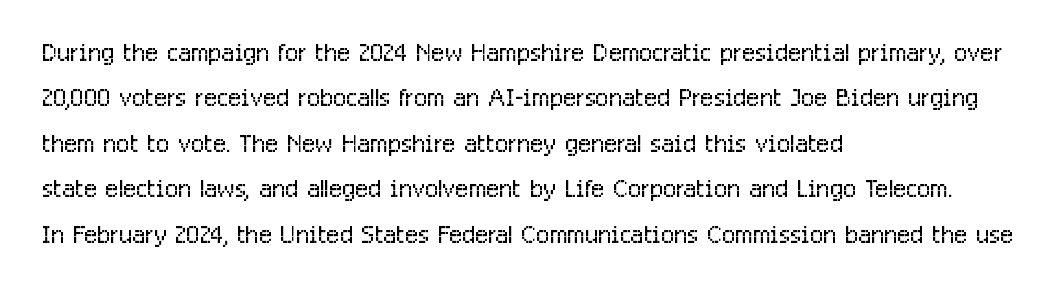
Q: Is the text bold? A: No.
Q: Is the text italic (slanted)? A: No, it is upright.
Q: Is the typeface a serif or a sans-serif typeface? A: Sans-serif.
Q: Is the text underlined? A: No.
Q: How is the paragraph aligned? A: Left-aligned.
Q: Is the spacing between letters normal or unusually wide? A: Normal.
Q: Is the spacing between lines tight, normal or loose? A: Normal.
Q: Width (condensed, normal, or wide)? A: Condensed.
Q: Stroke contrast? A: Low.
Q: x-height? A: Medium.
Q: Monospaced? A: No.
